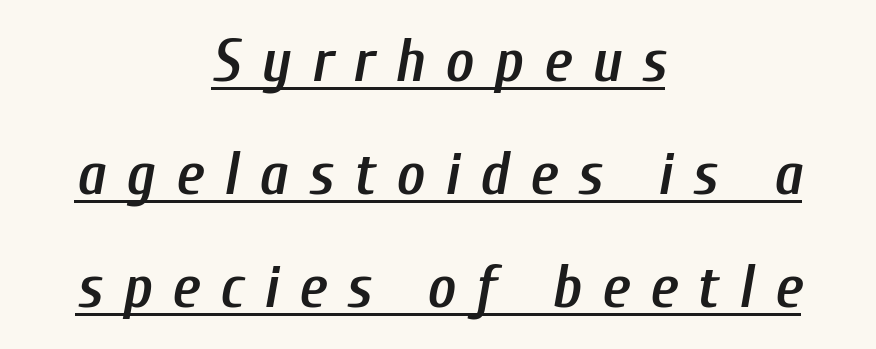
Alignment: centered. A typesetter would call this heavily tracked-out type. Looks like regular typesetting: each glyph gets only the width it needs. The letters are slanted; this is an italic face.
